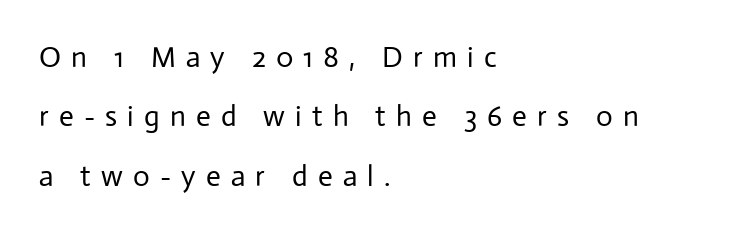
The image shows 29 px regular-weight sans-serif type, upright; set left-aligned, loose line spacing (2.05x), unusually wide letter spacing (+0.35 em), not underlined; low stroke contrast and a medium x-height.
